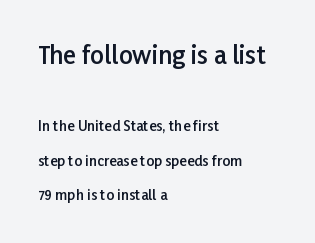
Is the lower block the larger one? No — the upper block carries the bigger type. The compositor pushed each line to the left boundary. Default kerning and tracking; the words read as compact shapes. Horizontal bands of white between lines are thick stripes. The passage shown is not underscored anywhere.
